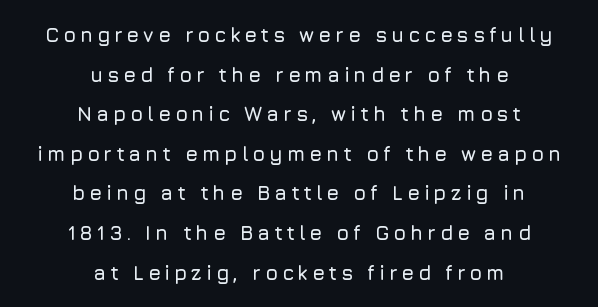
{"italic": "no", "underline": "no", "align": "center", "line_spacing": "loose", "line_spacing_ratio": 1.98, "letter_spacing": "wide", "letter_spacing_em": 0.2, "glyph_px": 20}
